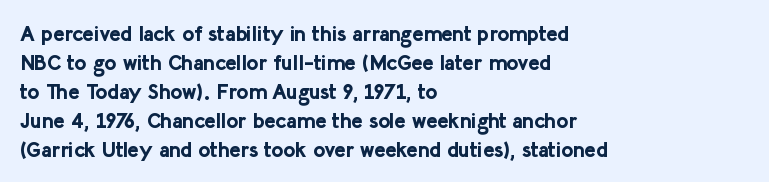
Q: Is the text bold? A: Yes.
Q: Is the text italic (slanted)? A: No, it is upright.
Q: Is the text underlined? A: No.
Q: How is the paragraph aligned? A: Left-aligned.
Q: Is the spacing between letters normal or unusually wide? A: Normal.
Q: Is the spacing between lines tight, normal or loose? A: Normal.
